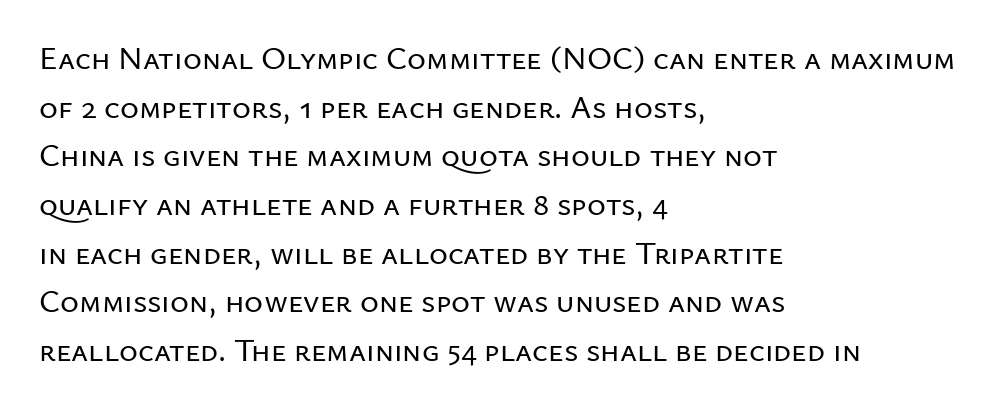
The image shows 32 px sans-serif type, upright; set left-aligned, normal line spacing (1.52x), normal letter spacing, not underlined; low stroke contrast and a medium x-height.
